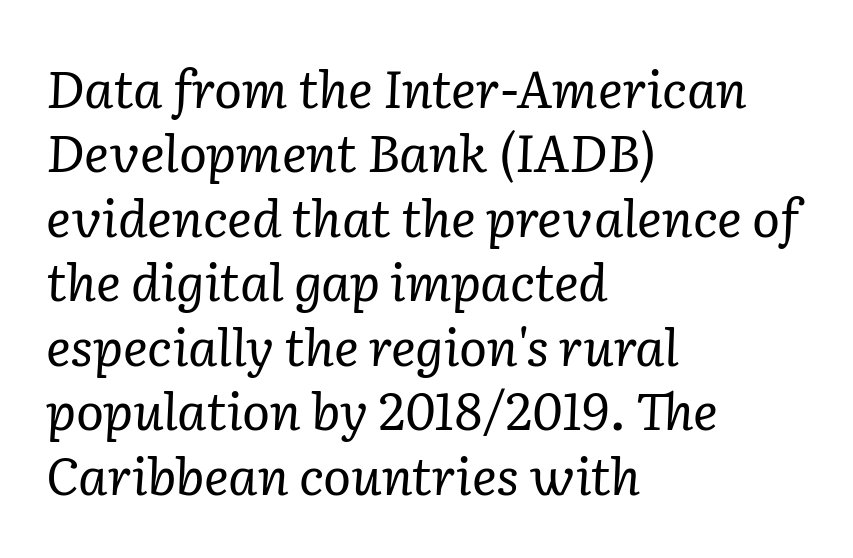
{"serif": "yes", "italic": "yes", "lean": "right", "slant_degrees": 2, "bold": "no", "weight": "regular", "width": "normal", "stroke_contrast": "low", "x_height": "medium", "monospaced": "no", "underline": "no", "align": "left", "line_spacing_ratio": 1.24, "letter_spacing": "normal", "letter_spacing_em": 0.0, "glyph_px": 52}
